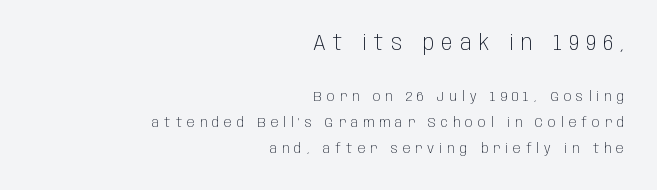
Layout note: lines flush right. The upper block of text is set noticeably larger than the block beneath it. These lines have a slow, spaced-out rhythm from letter to letter. Italic: no, the glyphs are upright roman.
